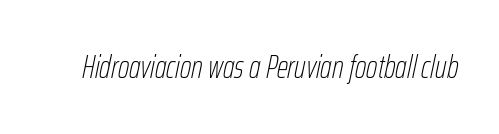
Beneath every word, the page is bare. No heavy texture on the line: the type isn't bold. How are the letters spaced? Ordinarily, with no added tracking. The rendering uses natural spacing where letterforms have individual widths. The typography opts for an oblique posture over an upright one.
